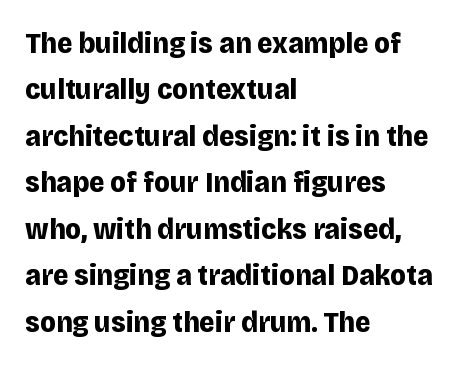
{"serif": "no", "italic": "no", "bold": "yes", "weight": "bold", "width": "normal", "stroke_contrast": "low", "x_height": "large", "monospaced": "no", "underline": "no", "align": "left", "line_spacing": "normal", "line_spacing_ratio": 1.55, "letter_spacing": "normal", "letter_spacing_em": 0.0, "glyph_px": 30}
